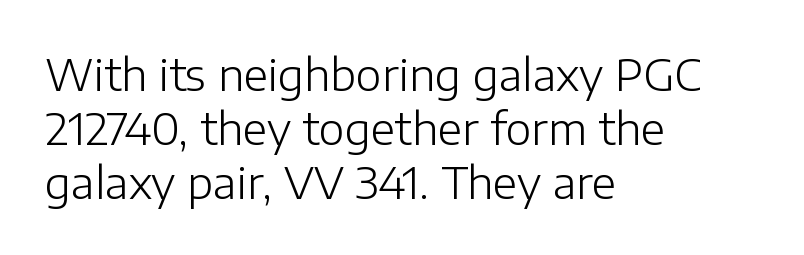
The image shows 44 px light sans-serif type, upright; set left-aligned, line spacing 1.23x, normal letter spacing, not underlined; low stroke contrast and a medium x-height.
